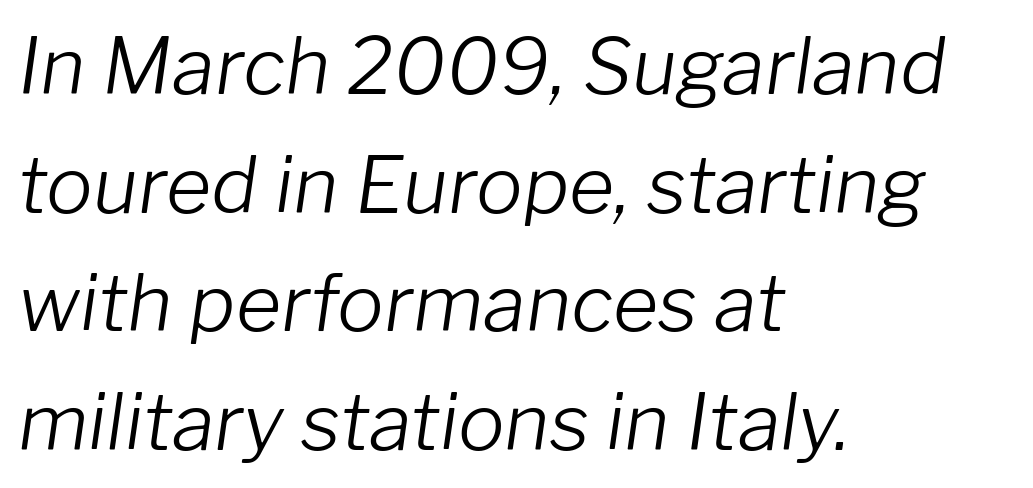
One-word summary of the alignment: left. Notice how descenders clear the ascenders below comfortably — that's standard leading. Is the type heavy? It reads as light-to-regular instead. Standard letterfit; no display-style spreading of the glyphs. The typography opts for an oblique posture over an upright one.
